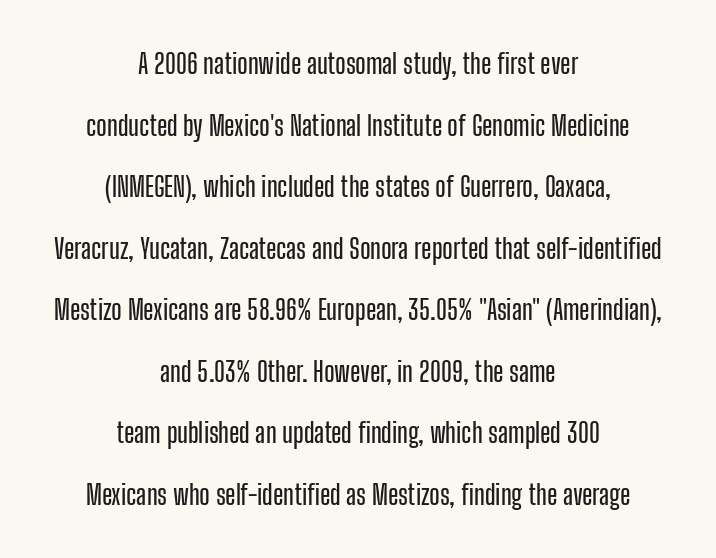
Each row of text sits above clean, open space. Every row of glyphs is offset so its center matches the block's center. The space between consecutive lines is lavish. There is no visible air inserted between adjacent glyphs. A roman cut, with each character standing at attention.
